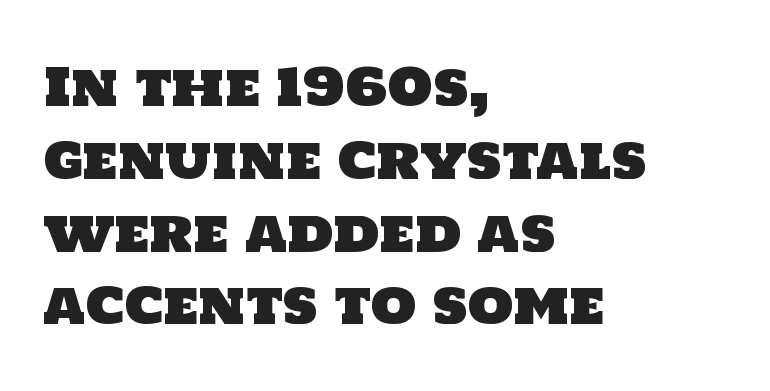
{"serif": "no", "width": "normal", "stroke_contrast": "low", "x_height": "large", "monospaced": "no", "underline": "no", "align": "left", "line_spacing": "normal", "line_spacing_ratio": 1.4, "letter_spacing": "normal", "letter_spacing_em": 0.0, "glyph_px": 52}
